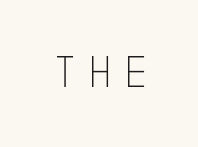
Q: Is the text bold? A: No.
Q: Is the text italic (slanted)? A: No, it is upright.
Q: Is the typeface a serif or a sans-serif typeface? A: Sans-serif.
Q: Is the text underlined? A: No.
Q: Is the spacing between letters normal or unusually wide? A: Unusually wide.
Q: Width (condensed, normal, or wide)? A: Condensed.
Q: Stroke contrast? A: Low.
Q: x-height? A: Large.
